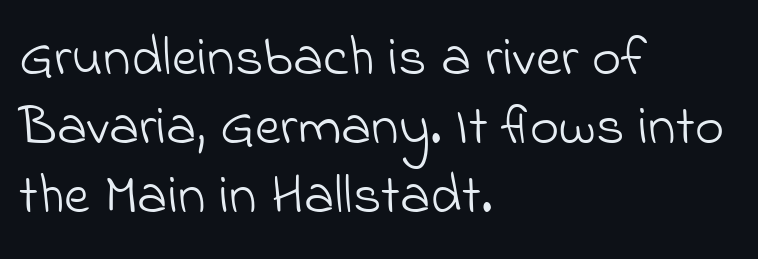
{"serif": "no", "bold": "no", "weight": "light", "width": "normal", "stroke_contrast": "low", "x_height": "small", "monospaced": "no", "underline": "no", "align": "left", "line_spacing_ratio": 1.23, "letter_spacing": "normal", "letter_spacing_em": 0.0, "glyph_px": 56}
